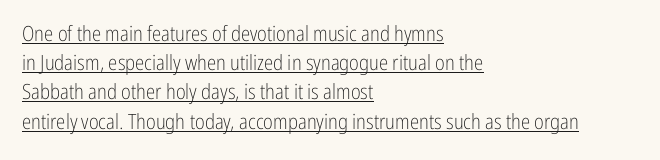
Q: Is the text bold? A: No.
Q: Is the text italic (slanted)? A: No, it is upright.
Q: Is the text underlined? A: Yes.
Q: How is the paragraph aligned? A: Left-aligned.
Q: Is the spacing between letters normal or unusually wide? A: Normal.
Q: Is the spacing between lines tight, normal or loose? A: Normal.
